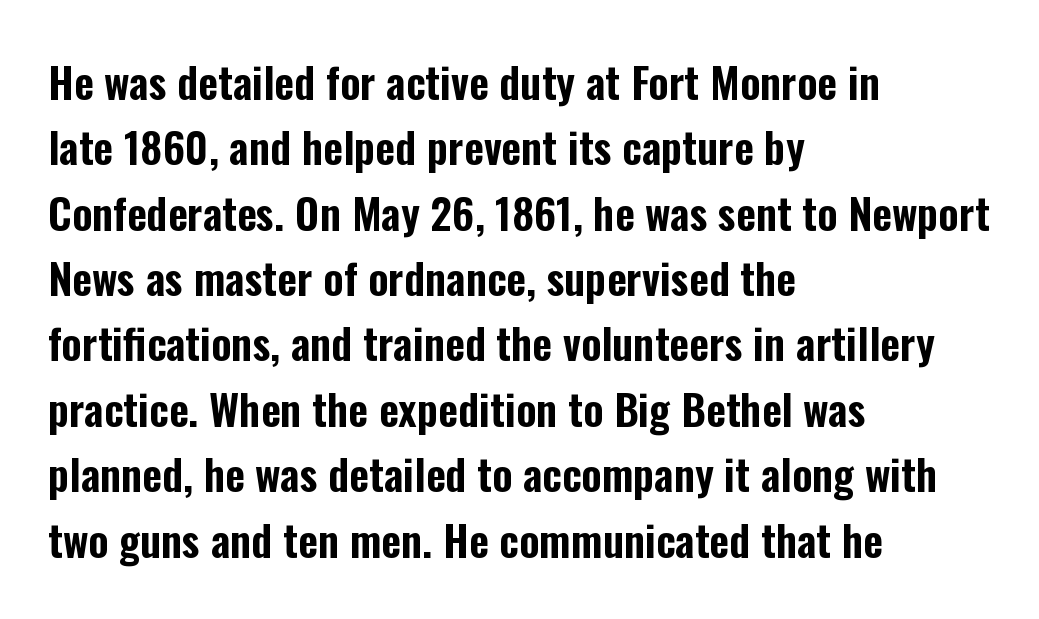
{"serif": "no", "italic": "no", "width": "condensed", "stroke_contrast": "low", "x_height": "medium", "monospaced": "no", "underline": "no", "align": "left", "line_spacing": "normal", "line_spacing_ratio": 1.52, "letter_spacing": "normal", "letter_spacing_em": 0.0, "glyph_px": 43}
